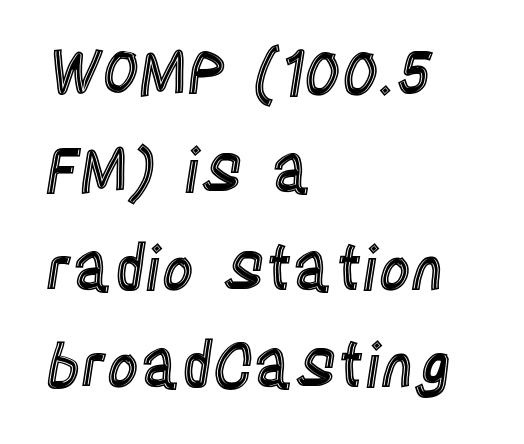
The passage shown is typed in a proportional face where columns would drift. The vertical gap from one line to the next is medium. Glance below the letters and you will spot only blank space. Spacing between characters is what you'd get straight out of the box. The passage is arranged the way most books set body copy — flush left.
